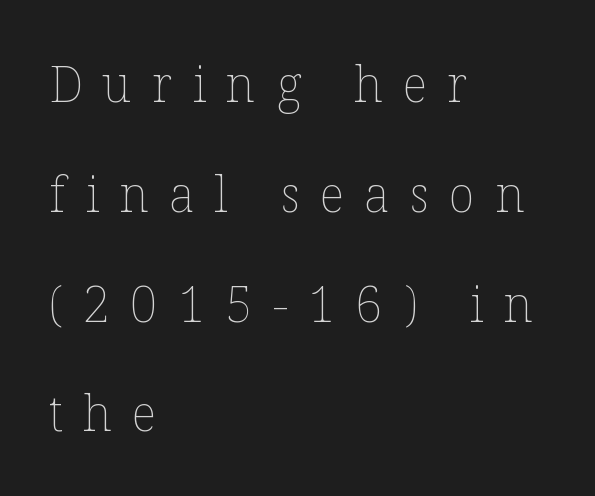
Q: Is the text bold? A: No.
Q: Is the text italic (slanted)? A: No, it is upright.
Q: Is the text underlined? A: No.
Q: How is the paragraph aligned? A: Left-aligned.
Q: Is the spacing between letters normal or unusually wide? A: Unusually wide.
Q: Is the spacing between lines tight, normal or loose? A: Loose.
Q: Width (condensed, normal, or wide)? A: Normal.
Q: Stroke contrast? A: Low.
Q: x-height? A: Medium.
Q: Monospaced? A: No.
